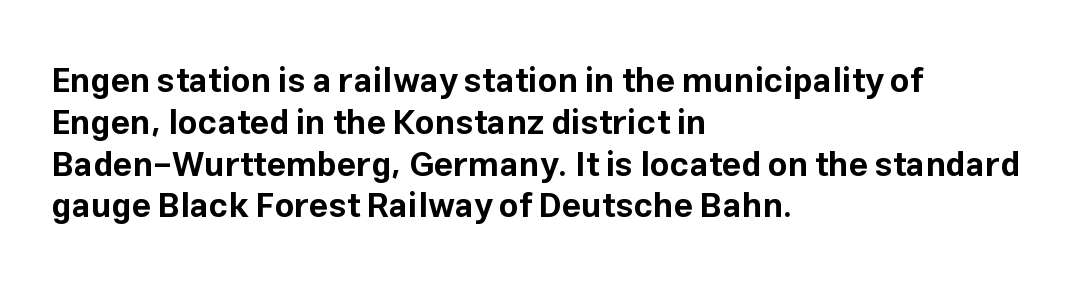
No extra tracking has been applied to these lines. The ragged edge is on the right, which tells us the setting is flush left. I'd call this a sans setting — the letters go barefoot. A roman cut, with each character standing at attention. The characters look thick and weighty, a clear bold.
